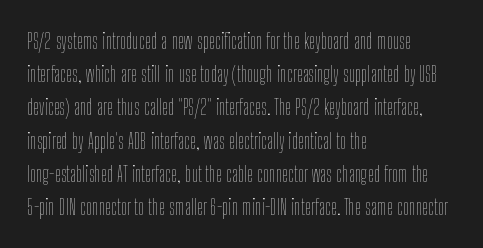
Q: Is the text bold? A: No.
Q: Is the text italic (slanted)? A: No, it is upright.
Q: Is the text underlined? A: No.
Q: How is the paragraph aligned? A: Left-aligned.
Q: Is the spacing between letters normal or unusually wide? A: Normal.
Q: Is the spacing between lines tight, normal or loose? A: Normal.
